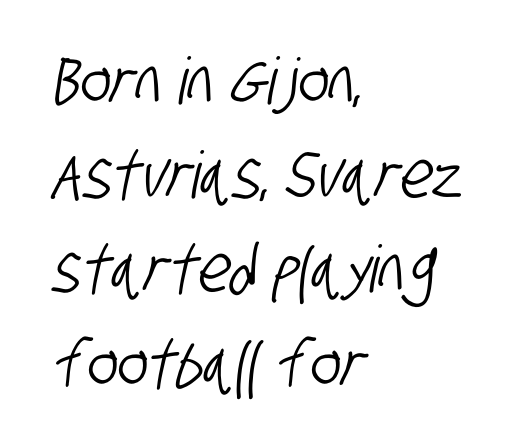
Inter-character spacing is left at the font's built-in metrics. Each letter's strokes conclude bluntly, with no projecting serifs. Looks like regular typesetting: each glyph gets only the width it needs. Plain, unruled lines of type. The rows are spaced the way most documents space them. Each line starts at the same left margin while the right side varies.
